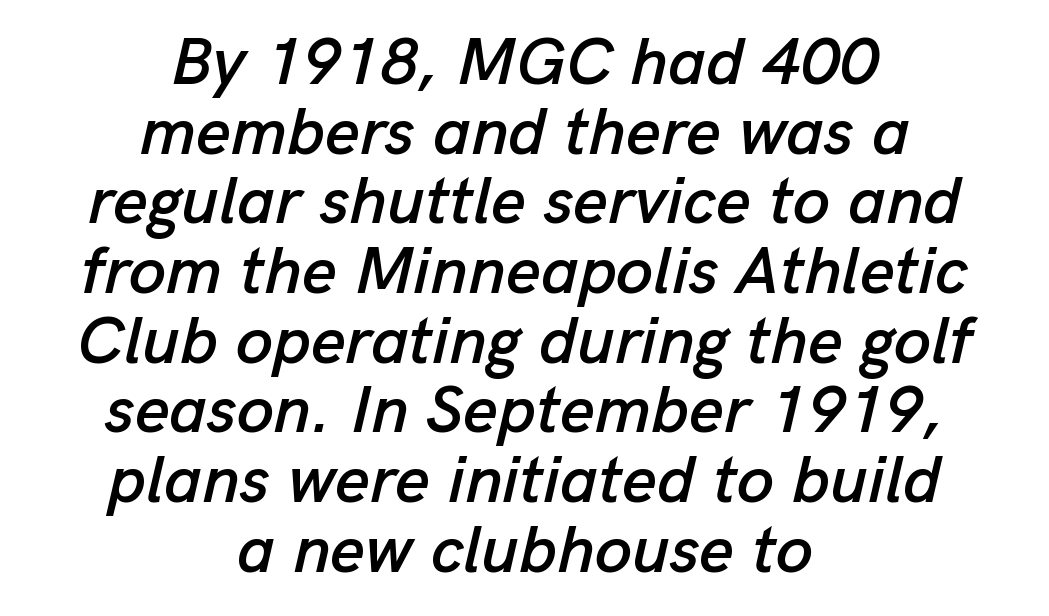
{"italic": "yes", "lean": "right", "slant_degrees": 13, "width": "normal", "stroke_contrast": "low", "x_height": "medium", "monospaced": "no", "underline": "no", "align": "center", "line_spacing": "tight", "line_spacing_ratio": 1.04, "letter_spacing": "normal", "letter_spacing_em": 0.0, "glyph_px": 67}
